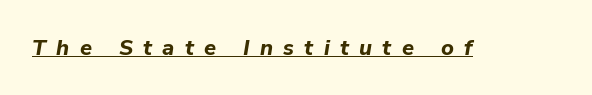
The image shows 22 px bold type, italic (leaning right); set unusually wide letter spacing (+0.47 em), underlined.
